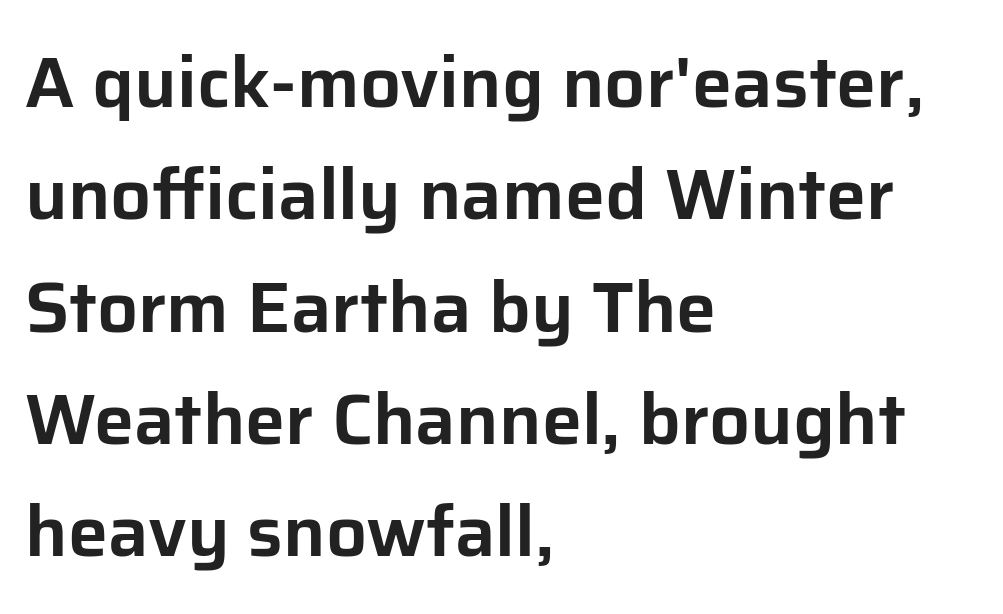
{"serif": "no", "italic": "no", "width": "normal", "stroke_contrast": "low", "x_height": "medium", "monospaced": "no", "underline": "no", "align": "left", "line_spacing": "normal", "line_spacing_ratio": 1.56, "letter_spacing": "normal", "letter_spacing_em": 0.0, "glyph_px": 72}
